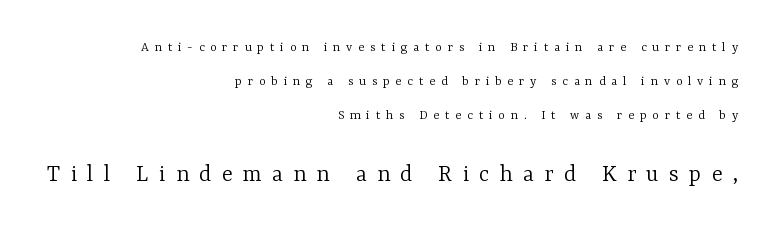
Visually the block forms a straight wall on the right and a jagged coastline on the left. Characters remain perfectly vertical along every line. Check the space under the baseline: it is left empty. The block sitting lower on the canvas is the one with enlarged characters.
